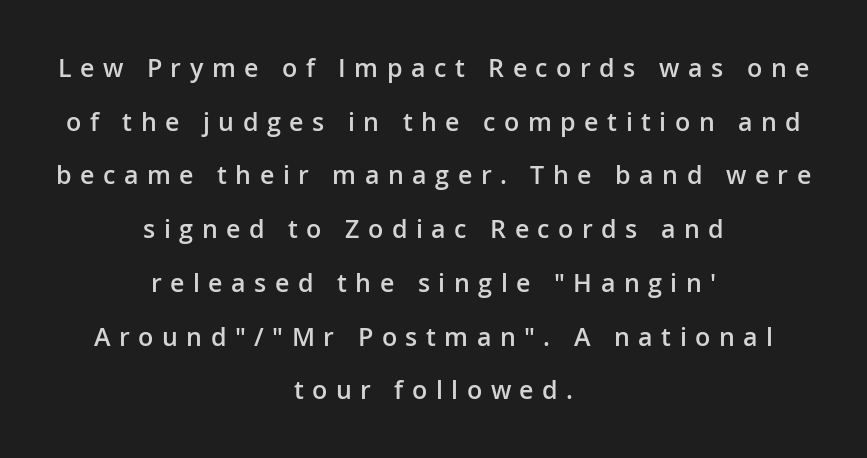
The lines are spread far apart with generous leading. When letters stand straight like this, we call the style roman or upright. Observe the wide spacing: letters keep a clear distance from each other. Is the type bold? Partly — it's a semibold, heavier than regular but not fully bold. Descenders are the only things crossing below the line.
